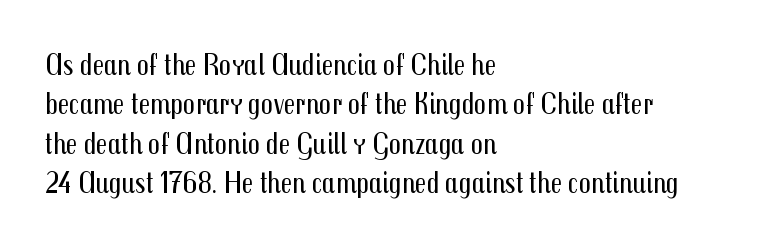
{"serif": "no", "italic": "no", "bold": "no", "weight": "regular", "width": "condensed", "stroke_contrast": "medium", "x_height": "medium", "monospaced": "no", "underline": "no", "align": "left", "line_spacing": "normal", "line_spacing_ratio": 1.31, "letter_spacing": "normal", "letter_spacing_em": 0.0, "glyph_px": 30}
